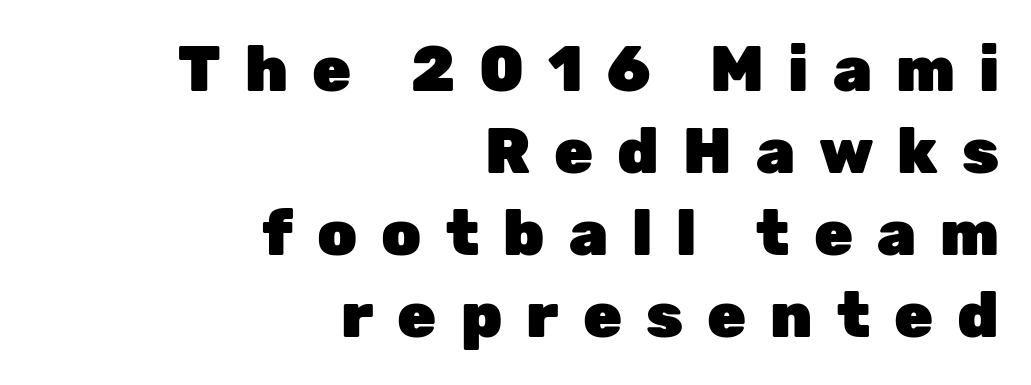
{"serif": "no", "italic": "no", "bold": "yes", "weight": "heavy", "width": "normal", "stroke_contrast": "low", "x_height": "medium", "monospaced": "no", "underline": "no", "align": "right", "line_spacing": "normal", "line_spacing_ratio": 1.3, "letter_spacing": "wide", "letter_spacing_em": 0.38, "glyph_px": 63}
